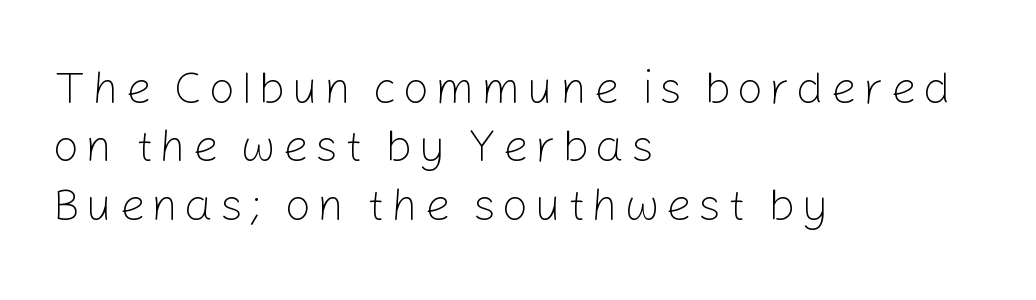
{"serif": "no", "italic": "no", "bold": "no", "weight": "light", "width": "normal", "stroke_contrast": "low", "x_height": "medium", "monospaced": "no", "underline": "no", "align": "left", "line_spacing": "normal", "line_spacing_ratio": 1.27, "glyph_px": 46}
